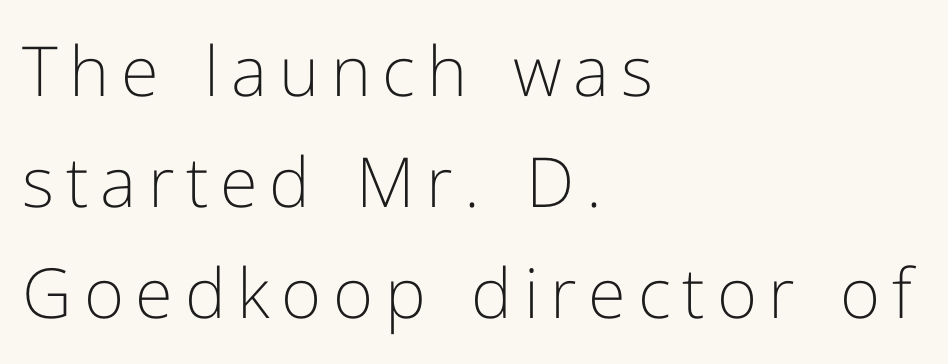
The rendering uses a moderate line-height, typical for paragraphs. Any mark beneath the type? The region is blank. These lines are rendered in a variable-pitch font. The text was rendered using a sans face with plain stroke endings.
